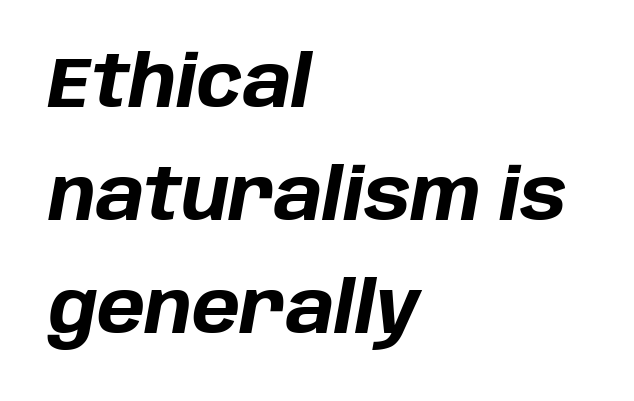
Q: Is the text bold? A: Yes.
Q: Is the text italic (slanted)? A: Yes, it leans right by about 10 degrees.
Q: Is the text underlined? A: No.
Q: How is the paragraph aligned? A: Left-aligned.
Q: Is the spacing between letters normal or unusually wide? A: Normal.
Q: Is the spacing between lines tight, normal or loose? A: Normal.
Q: Width (condensed, normal, or wide)? A: Normal.
Q: Stroke contrast? A: Low.
Q: x-height? A: Large.
Q: Monospaced? A: No.
